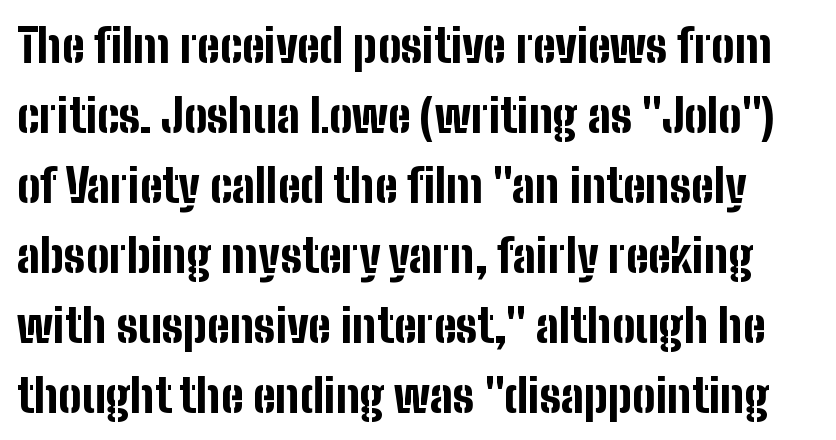
The image shows 46 px bold, condensed sans-serif type, upright; set normal line spacing (1.52x), normal letter spacing, not underlined; low stroke contrast and a medium x-height.
